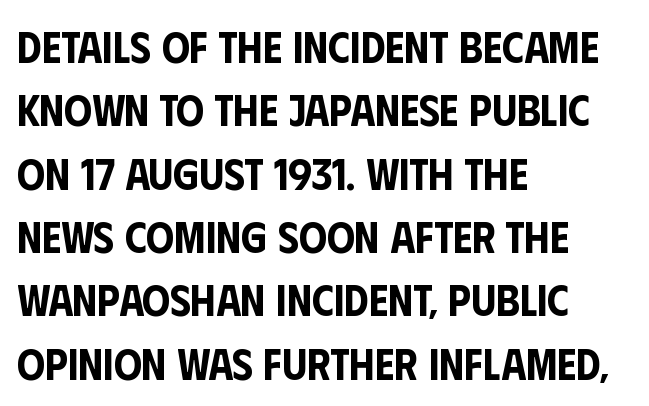
The image shows 44 px condensed sans-serif type, upright; set left-aligned, normal line spacing (1.44x), normal letter spacing, not underlined; low stroke contrast and a large x-height.
